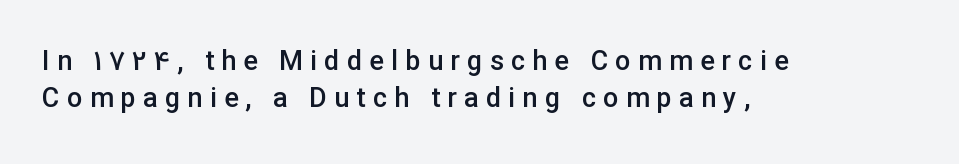
Each row of text sits above clean, open space. Posture: vertical. The strokes are fattened partway — semibold, not bold. Where is the straight margin? On the left. The line texture is sparse and dotted thanks to wide tracking. This sample keeps an unexceptional amount of space between lines.
